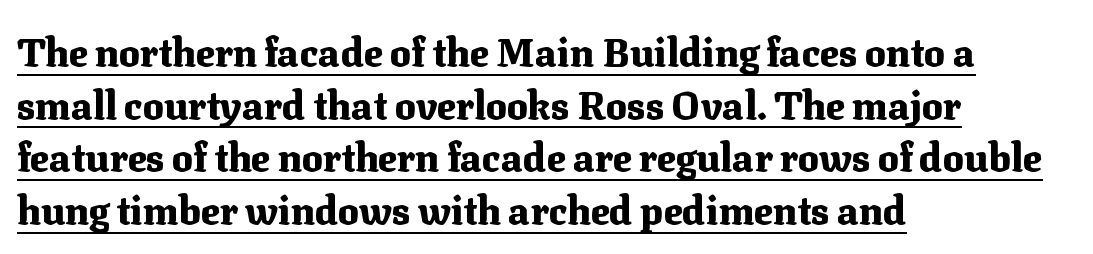
Q: Is the text bold? A: Yes.
Q: Is the text italic (slanted)? A: No, it is upright.
Q: Is the typeface a serif or a sans-serif typeface? A: Serif.
Q: Is the text underlined? A: Yes.
Q: How is the paragraph aligned? A: Left-aligned.
Q: Is the spacing between letters normal or unusually wide? A: Normal.
Q: Is the spacing between lines tight, normal or loose? A: Normal.
Q: Width (condensed, normal, or wide)? A: Normal.
Q: Stroke contrast? A: Medium.
Q: x-height? A: Medium.
Q: Monospaced? A: No.
